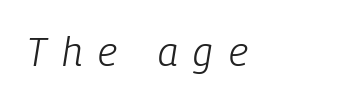
The image shows 40 px light, condensed type, italic (leaning right); set left-aligned, unusually wide letter spacing (+0.39 em), not underlined; low stroke contrast and a medium x-height.
